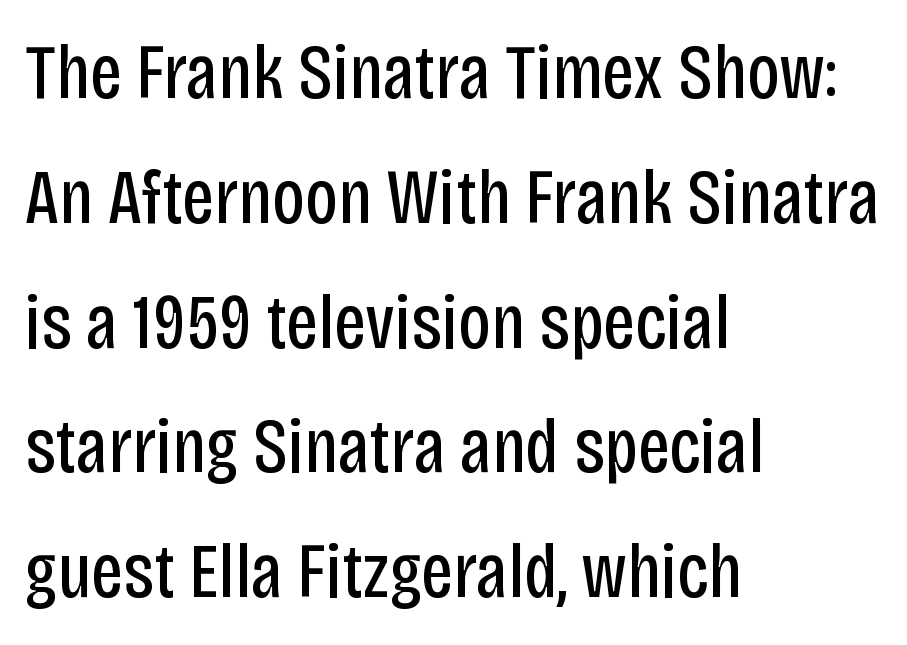
Q: Is the text bold? A: No.
Q: Is the text italic (slanted)? A: No, it is upright.
Q: Is the typeface a serif or a sans-serif typeface? A: Sans-serif.
Q: Is the text underlined? A: No.
Q: How is the paragraph aligned? A: Left-aligned.
Q: Is the spacing between letters normal or unusually wide? A: Normal.
Q: Is the spacing between lines tight, normal or loose? A: Normal.
Q: Width (condensed, normal, or wide)? A: Condensed.
Q: Stroke contrast? A: Low.
Q: x-height? A: Large.
Q: Monospaced? A: No.
